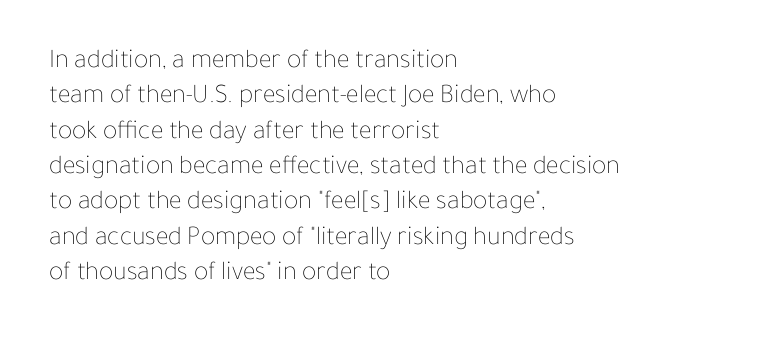
Line beginnings align vertically; line endings do not. The typography opts for an upright posture over an oblique one. Baseline-to-baseline distance is the conventional proportion of letter height. The characters are drawn with everyday or finer stroke widths. Here the glyphs are tracked normally, forming tight word shapes.
